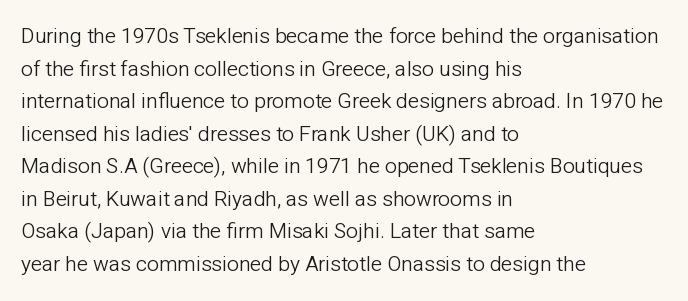
{"italic": "no", "bold": "no", "underline": "no", "align": "left", "line_spacing": "normal", "line_spacing_ratio": 1.55, "letter_spacing": "normal", "letter_spacing_em": 0.0, "glyph_px": 21}
